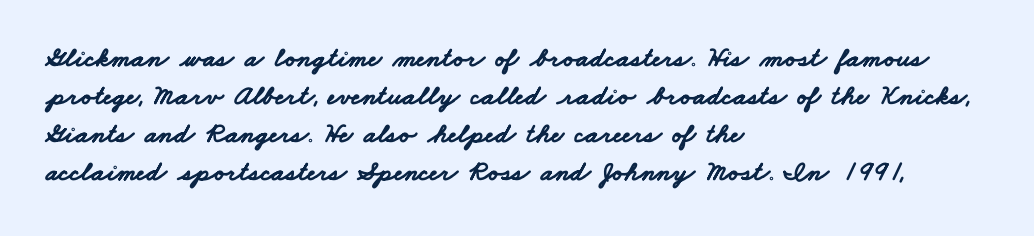
The typesetter chose a ragged-right arrangement here. Spacing verdict: proportional, widths tailored to each character. Letters rest on an invisible, unmarked baseline. No extra tracking has been applied to these lines. The rendering uses a bold face; every stroke is thick and dark. Is this a sans? Yes — the strokes have no serifs.
